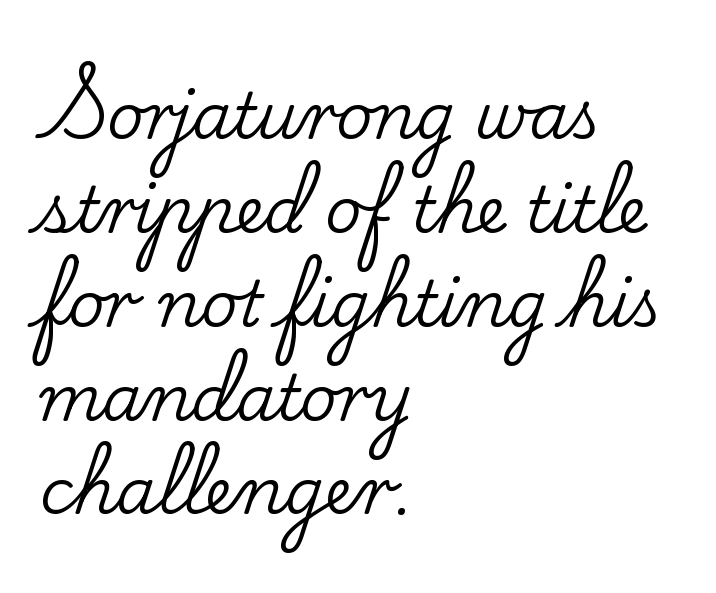
{"serif": "yes", "width": "normal", "stroke_contrast": "low", "x_height": "small", "monospaced": "no", "underline": "no", "align": "left", "line_spacing": "normal", "line_spacing_ratio": 1.49, "letter_spacing": "normal", "letter_spacing_em": 0.0, "glyph_px": 63}
